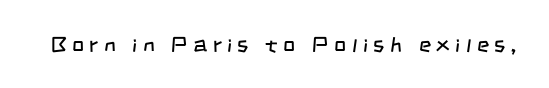
The image shows 21 px text type; set unusually wide letter spacing (+0.27 em), not underlined.
